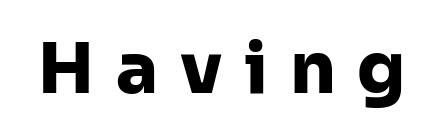
The image shows 70 px heavy sans-serif type, upright; set unusually wide letter spacing (+0.31 em), not underlined; low stroke contrast and a medium x-height.
